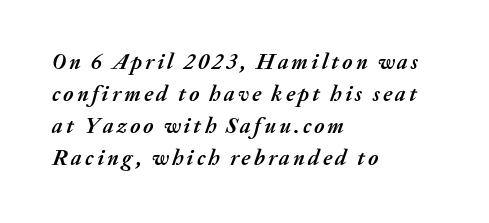
Is the block centered? No — it sits flush against the left margin. Students, this is bold: see how much ink each stroke carries. Quick note: underline off. The block of text has a typical density, with ordinary space between rows.
